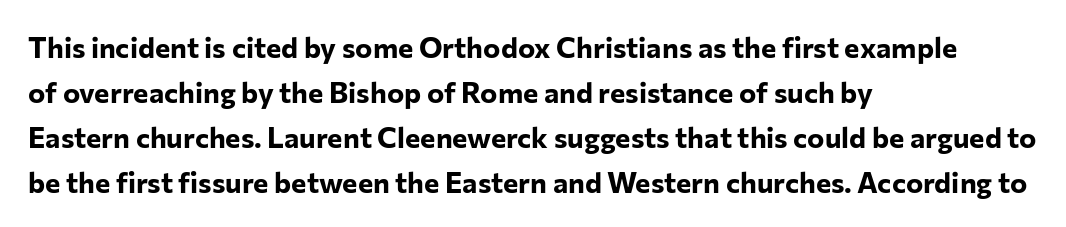
The image shows 29 px bold sans-serif type, upright; set left-aligned, normal line spacing (1.55x), normal letter spacing, not underlined; low stroke contrast and a medium x-height.
